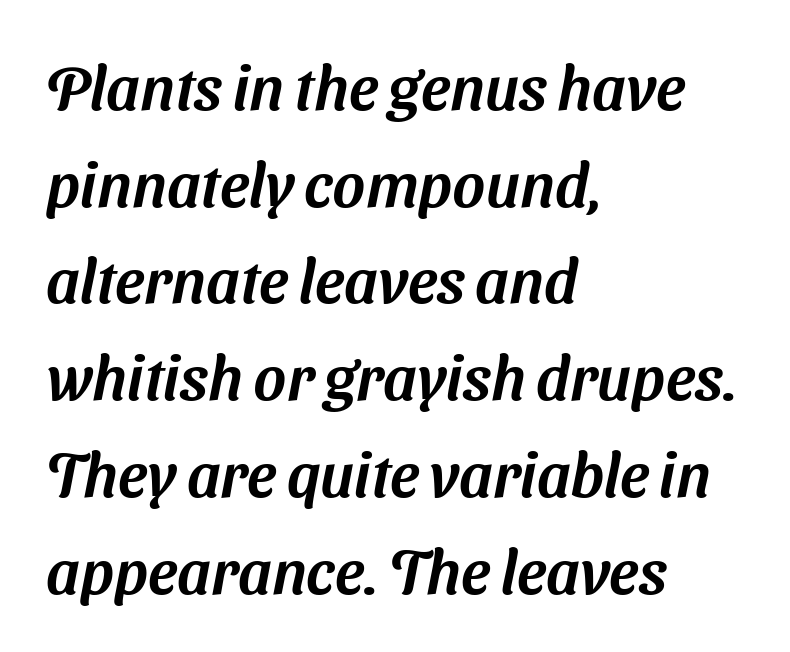
Any mark beneath the type? The region is blank. I'd call this a sans setting — the letters go barefoot. All the whitespace from short lines collects on the right. Interline gaps are of average width in this sample.
